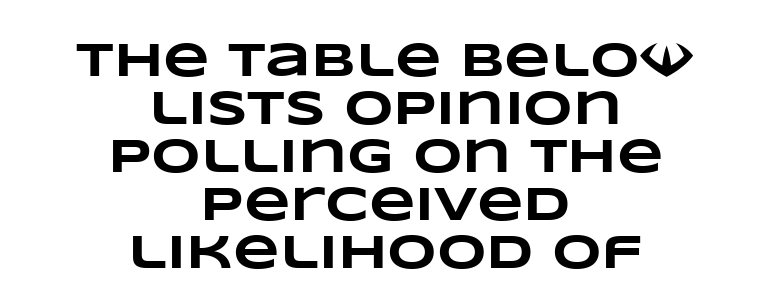
Q: Is the text bold? A: Yes.
Q: Is the text underlined? A: No.
Q: How is the paragraph aligned? A: Centered.
Q: Is the spacing between letters normal or unusually wide? A: Normal.
Q: Is the spacing between lines tight, normal or loose? A: Tight.
Q: Width (condensed, normal, or wide)? A: Wide.
Q: Stroke contrast? A: Low.
Q: x-height? A: Large.
Q: Monospaced? A: No.
